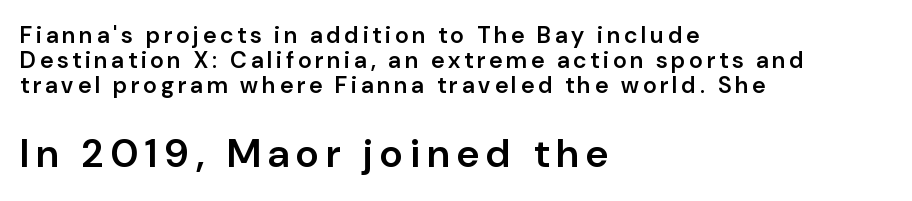
Cramped leading. Strokes here are thickened, but only to semibold level. The area under the type is left untouched. Posture: straight, roman, zero tilt. Size hierarchy here favors the trailing block over the leading one. Unlike a traditional serif, this face leaves its strokes unadorned.
